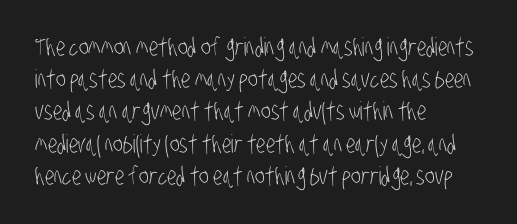
{"bold": "no", "underline": "no", "align": "left", "line_spacing": "normal", "line_spacing_ratio": 1.29, "letter_spacing": "normal", "letter_spacing_em": 0.0, "glyph_px": 25}
